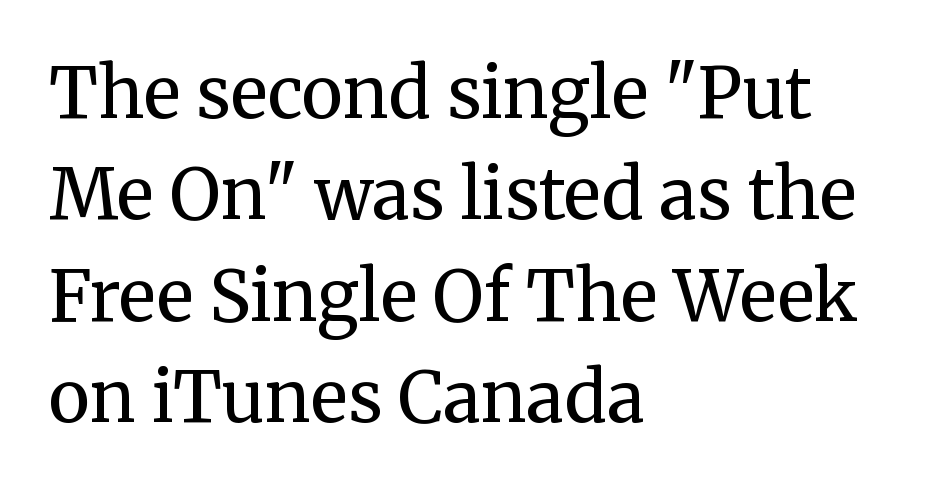
The image shows 70 px regular-weight serif type, upright; set left-aligned, normal line spacing (1.45x), normal letter spacing, not underlined; medium stroke contrast and a medium x-height.
